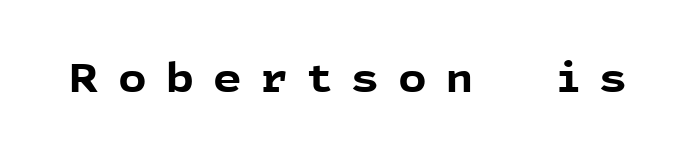
{"serif": "no", "italic": "no", "bold": "yes", "weight": "bold", "width": "normal", "x_height": "medium", "monospaced": "no", "underline": "no", "letter_spacing": "wide", "letter_spacing_em": 0.47, "glyph_px": 40}
